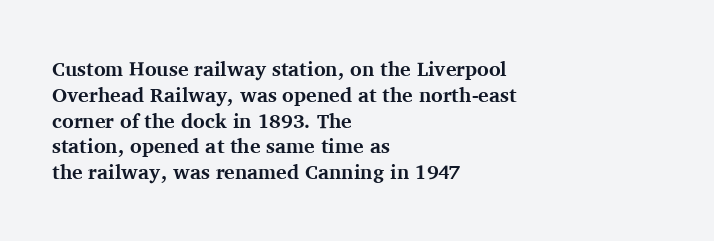
{"italic": "no", "bold": "yes", "underline": "no", "align": "left", "line_spacing": "normal", "line_spacing_ratio": 1.29, "letter_spacing": "normal", "letter_spacing_em": 0.0, "glyph_px": 20}
